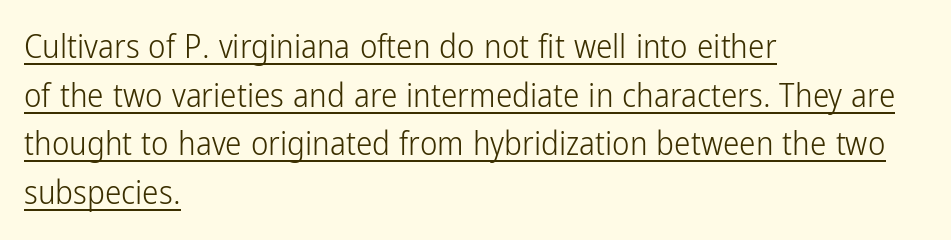
{"serif": "no", "italic": "no", "bold": "no", "weight": "light", "width": "condensed", "stroke_contrast": "low", "x_height": "medium", "monospaced": "no", "underline": "yes", "align": "left", "line_spacing": "normal", "line_spacing_ratio": 1.47, "letter_spacing": "normal", "letter_spacing_em": 0.0, "glyph_px": 33}
